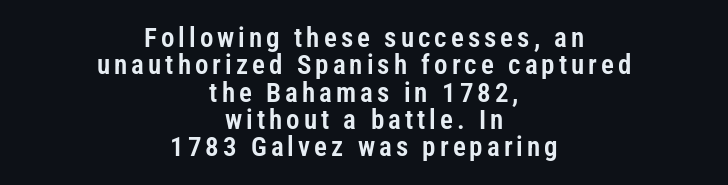
The image shows 27 px text type, upright; set centered, tight line spacing (1.01x), not underlined.
